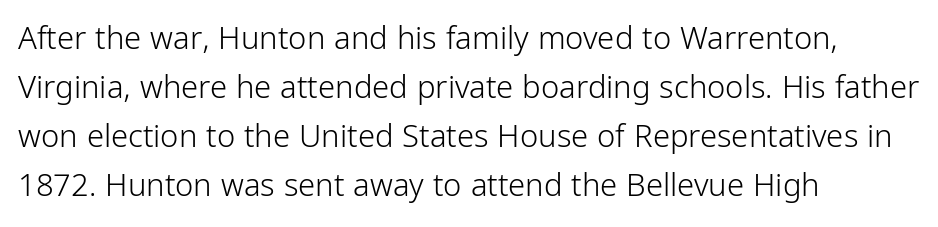
The rag falls on the right side of this text block. This reads as an unemphasized weight, regular at the heaviest. This sample uses plain, unmodified letter spacing. The rendering uses natural spacing where letterforms have individual widths. Rows of type keep a routine distance in the vertical direction. Is this a sans? Yes — the strokes have no serifs.
